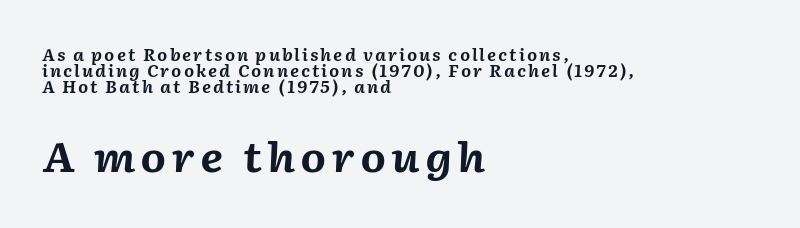
The image shows 41 px bold type, italic (leaning right); set left-aligned, tight line spacing (1.01x), not underlined; the second (bottom) block is 2.56x larger; medium stroke contrast and a medium x-height.
